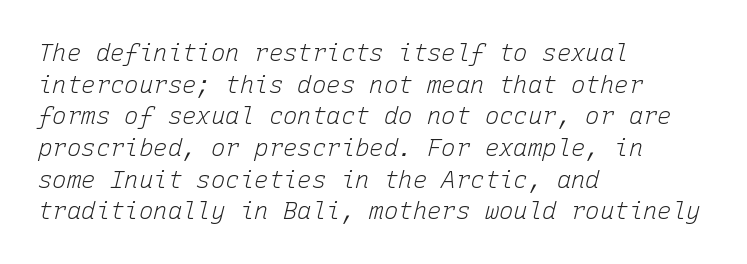
A normal amount of white space separates one row of letters from the next. These lines were composed using italics. The typesetting does not lean heavy: it is not bold. Letters rest on an invisible, unmarked baseline. Casual observation: everything's shoved over to the left.
